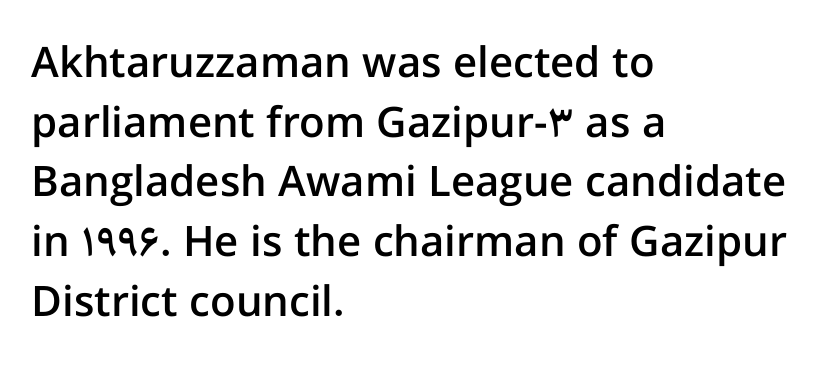
Q: Is the text bold? A: Semi-bold.
Q: Is the text italic (slanted)? A: No, it is upright.
Q: Is the typeface a serif or a sans-serif typeface? A: Sans-serif.
Q: Is the text underlined? A: No.
Q: How is the paragraph aligned? A: Left-aligned.
Q: Is the spacing between letters normal or unusually wide? A: Normal.
Q: Is the spacing between lines tight, normal or loose? A: Normal.
Q: Width (condensed, normal, or wide)? A: Normal.
Q: Stroke contrast? A: Low.
Q: x-height? A: Medium.
Q: Monospaced? A: No.
